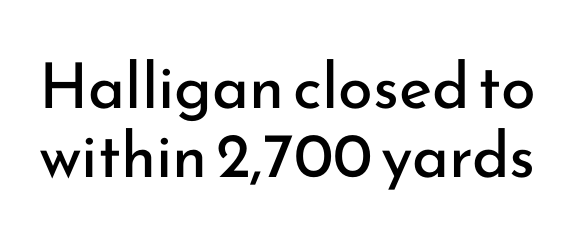
{"serif": "no", "italic": "no", "bold": "no", "weight": "regular", "width": "normal", "stroke_contrast": "low", "x_height": "small", "monospaced": "no", "underline": "no", "line_spacing": "tight", "line_spacing_ratio": 1.1, "letter_spacing": "normal", "letter_spacing_em": 0.0, "glyph_px": 63}
